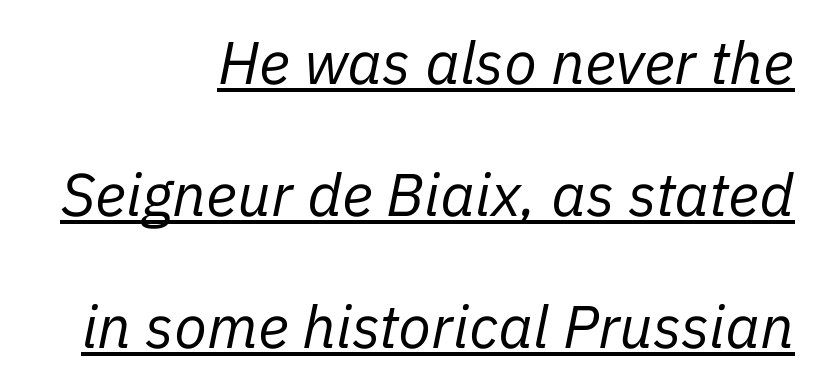
The image shows 60 px regular-weight type, italic (leaning right); set right-aligned, loose line spacing (2.2x), normal letter spacing, underlined; low stroke contrast and a medium x-height.
